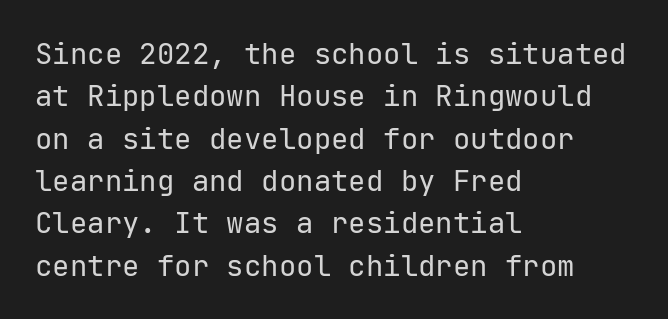
{"serif": "no", "italic": "no", "bold": "no", "weight": "regular", "width": "normal", "stroke_contrast": "low", "x_height": "medium", "monospaced": "yes", "underline": "no", "align": "left", "line_spacing": "normal", "line_spacing_ratio": 1.46, "letter_spacing": "normal", "letter_spacing_em": 0.0, "glyph_px": 29}
